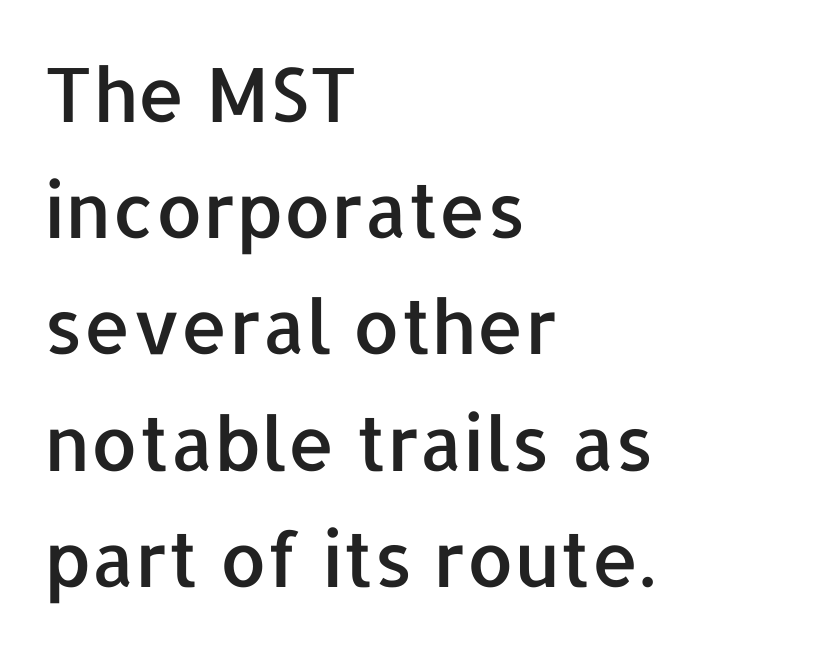
What kind of face is this? One without serifs — a sans. The typesetter chose a ragged-right arrangement here. No word sits above an underline. Spacing between characters is what you'd get straight out of the box. Honestly, the row spacing looks completely unremarkable. The passage shown is typed in a proportional face where columns would drift.
